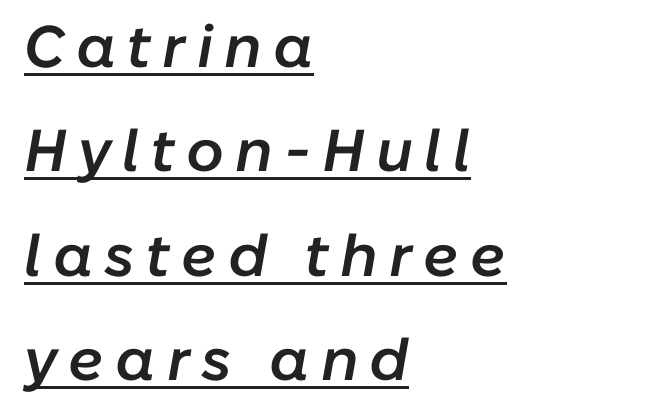
The image shows 59 px semibold type, italic (leaning right); set left-aligned, line spacing 1.77x, underlined; low stroke contrast and a medium x-height.
